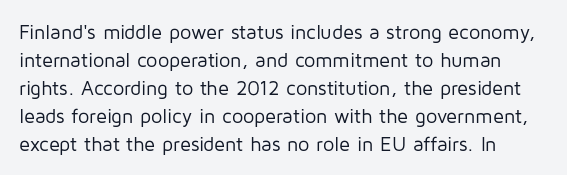
The image shows 20 px text type, upright; set normal line spacing (1.4x), normal letter spacing, not underlined.
